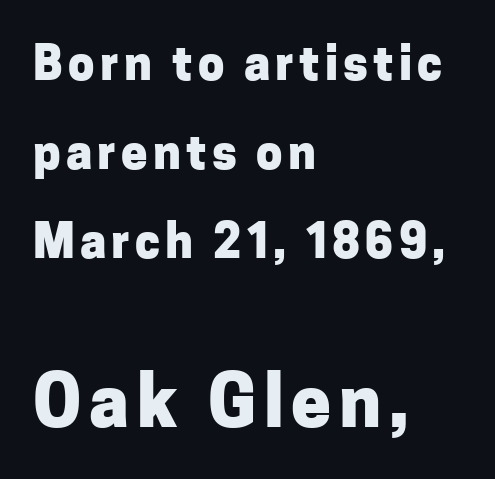
Spacing verdict: proportional, widths tailored to each character. The axis of the letterforms is exactly vertical. Observe the absence of serifs on each vertical stroke in this sample. The characters look thick and weighty, a clear bold. The more generous point size was reserved for the lower chunk.
